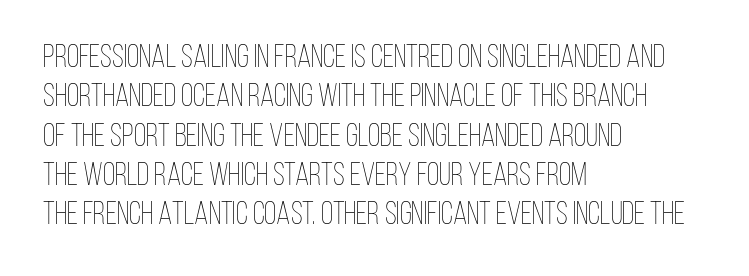
{"italic": "no", "bold": "no", "weight": "thin", "width": "condensed", "stroke_contrast": "low", "x_height": "large", "monospaced": "no", "underline": "no", "align": "left", "line_spacing_ratio": 1.23, "letter_spacing": "normal", "letter_spacing_em": 0.0, "glyph_px": 32}
